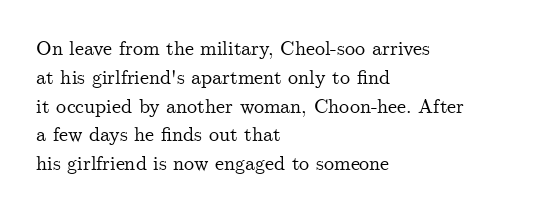
Q: Is the text italic (slanted)? A: No, it is upright.
Q: Is the text underlined? A: No.
Q: How is the paragraph aligned? A: Left-aligned.
Q: Is the spacing between letters normal or unusually wide? A: Normal.
Q: Is the spacing between lines tight, normal or loose? A: Normal.
